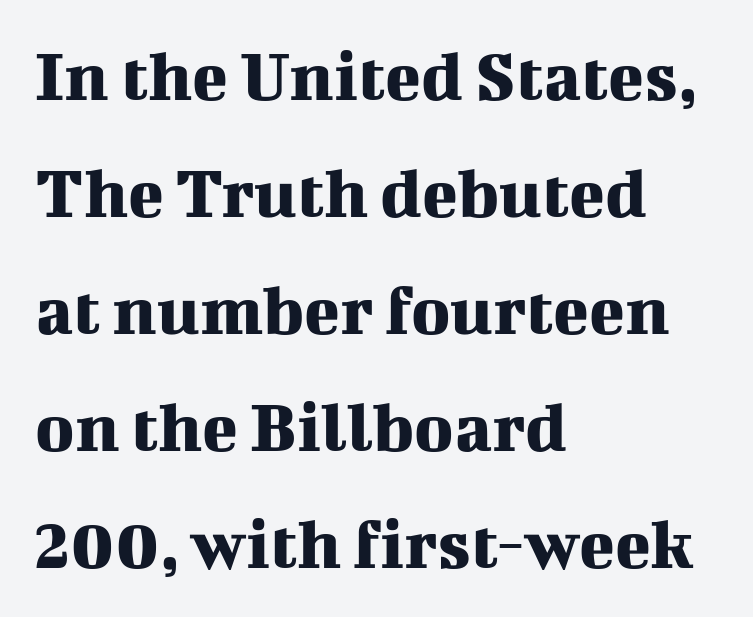
The space beneath each line is pristine and unruled. The paragraph has a hard left edge and a soft right edge. The horizontal fit of the characters is conventional and even. Compared with typical paragraphs, the rows here are spaced about the same. Think of a printed novel: that variable character pitch is what you see here. Serif or sans? Serif — the stroke terminals have little feet.
